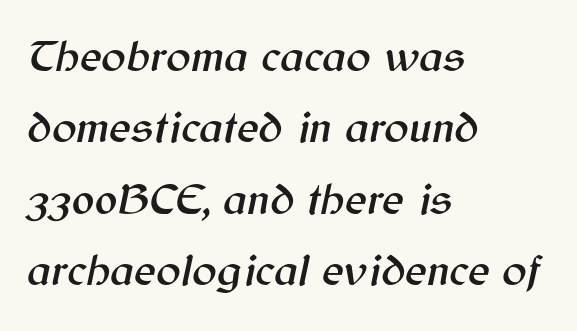
Look at the tracking — it's just the regular setting, nothing added. The setting favours the left margin, as ordinary paragraphs usually do. The letters advance in unequal steps, a hallmark of proportional type. Posture: slanted. Interline gaps are of average width in this sample. Rule under the text: the space is simply empty.
